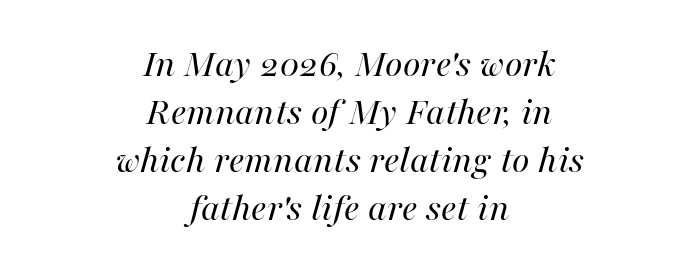
Q: Is the text bold? A: No.
Q: Is the text italic (slanted)? A: Yes, it leans right by about 16 degrees.
Q: Is the text underlined? A: No.
Q: How is the paragraph aligned? A: Centered.
Q: Is the spacing between letters normal or unusually wide? A: Normal.
Q: Width (condensed, normal, or wide)? A: Normal.
Q: Stroke contrast? A: High.
Q: x-height? A: Medium.
Q: Monospaced? A: No.
